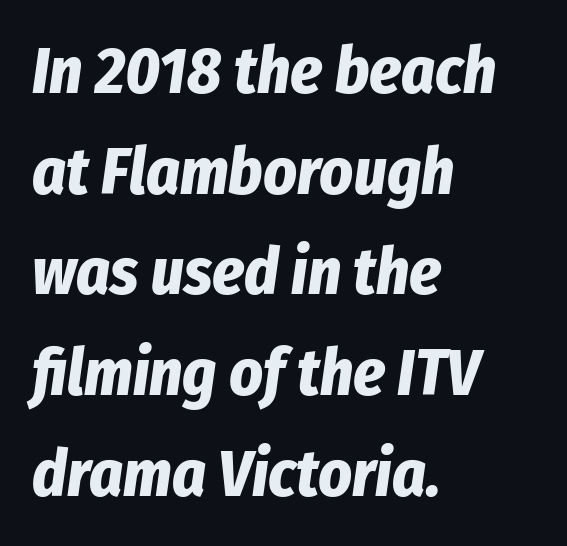
The face used here is proportionally spaced, like ordinary book or web type. Any mark beneath the type? The region is blank. The line texture is even and compact thanks to regular tracking. The text block is weighted toward the left margin, trailing off unevenly rightward.
